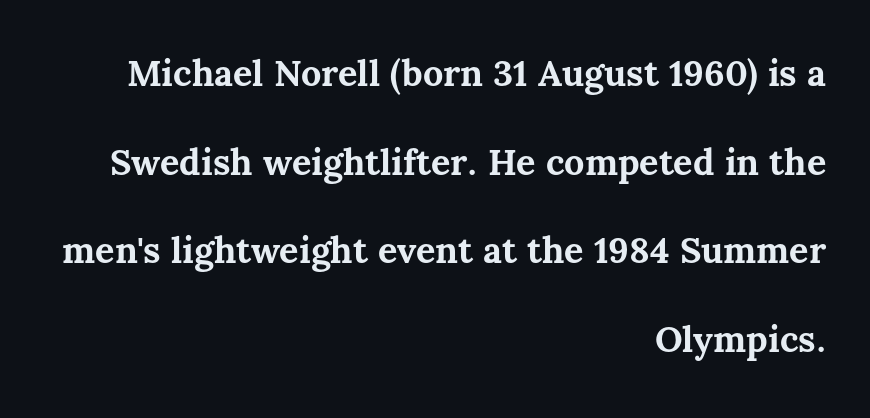
Q: Is the text bold? A: Yes.
Q: Is the text italic (slanted)? A: No, it is upright.
Q: Is the text underlined? A: No.
Q: How is the paragraph aligned? A: Right-aligned.
Q: Is the spacing between letters normal or unusually wide? A: Normal.
Q: Is the spacing between lines tight, normal or loose? A: Loose.
Q: Width (condensed, normal, or wide)? A: Normal.
Q: Stroke contrast? A: Medium.
Q: x-height? A: Medium.
Q: Monospaced? A: No.
